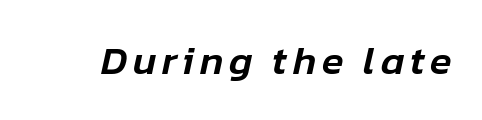
{"italic": "yes", "lean": "right", "slant_degrees": 12, "width": "normal", "stroke_contrast": "low", "x_height": "medium", "monospaced": "no", "underline": "no", "glyph_px": 40}
